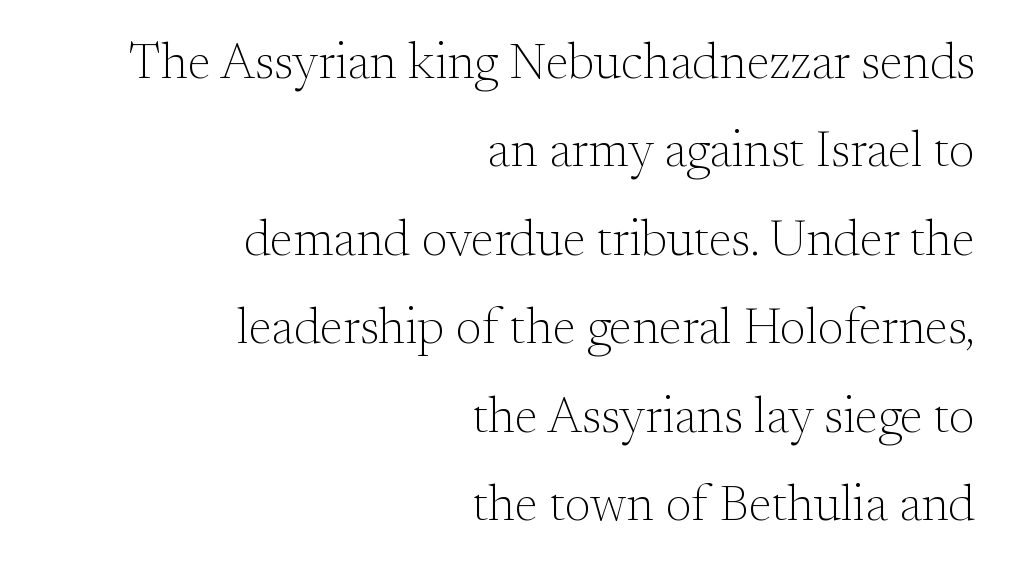
{"serif": "yes", "italic": "no", "bold": "no", "weight": "light", "width": "normal", "stroke_contrast": "medium", "x_height": "small", "monospaced": "no", "underline": "no", "align": "right", "line_spacing_ratio": 1.77, "letter_spacing": "normal", "letter_spacing_em": 0.0, "glyph_px": 50}
